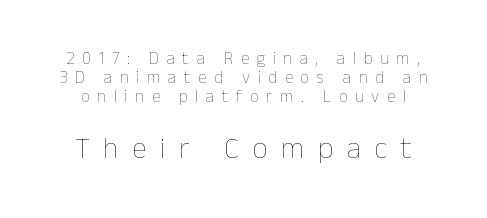
Q: Is the text bold? A: No.
Q: Is the text italic (slanted)? A: No, it is upright.
Q: Is the text underlined? A: No.
Q: Is the spacing between letters normal or unusually wide? A: Unusually wide.
Q: Is the spacing between lines tight, normal or loose? A: Tight.
Q: Which block of text is set in a larger size, the first (top) or the second (bottom)? A: The second (bottom) one.
Q: Width (condensed, normal, or wide)? A: Normal.
Q: Stroke contrast? A: Low.
Q: x-height? A: Medium.
Q: Monospaced? A: No.
